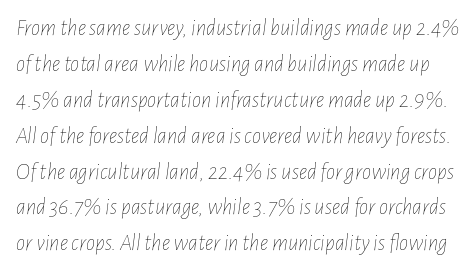
{"italic": "yes", "lean": "right", "slant_degrees": 7, "bold": "no", "underline": "no", "line_spacing": "normal", "line_spacing_ratio": 1.56, "letter_spacing": "normal", "letter_spacing_em": 0.0, "glyph_px": 23}
